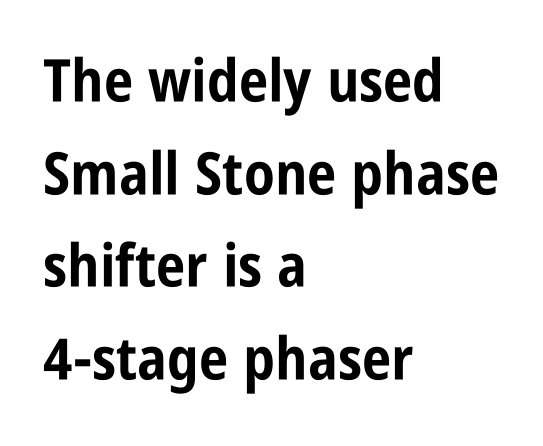
The image shows 59 px bold, condensed sans-serif type, upright; set left-aligned, normal line spacing (1.57x), normal letter spacing, not underlined; low stroke contrast and a large x-height.
